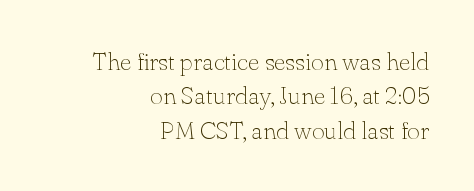
{"italic": "no", "bold": "no", "underline": "no", "align": "right", "line_spacing": "normal", "line_spacing_ratio": 1.38, "letter_spacing": "normal", "letter_spacing_em": 0.0, "glyph_px": 25}
